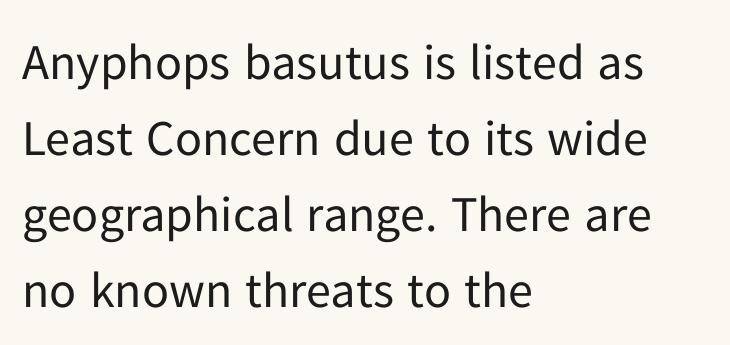
The ragged edge is on the right, which tells us the setting is flush left. The gap between lines stays unmarked. In terms of letterform style, serifs are entirely absent. The font is comparable to plain body text, perhaps lighter. The type sits square on the baseline with zero lean. The passage shown stacks its lines at a standard gap.
